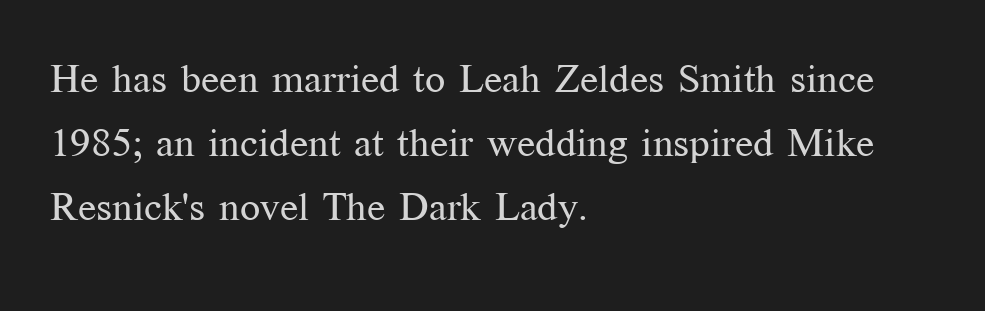
The gap between lines stays unmarked. This rendering leaves character spacing at its baseline value. In terms of letterform style, serifs are clearly present. Italic? Not at all — the glyphs are vertical. Stroke mass is kept to a normal reading level or below. This sample has the flowing, uneven cadence of proportional lettering.
